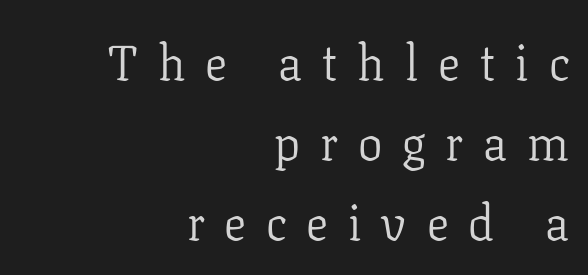
Nothing heavy about these letters — not bold at all. Is the block centered? No — it sits flush against the right margin. Letterform terminals end in serifs throughout the passage. You could not count columns in this text — the font is proportionally spaced.
